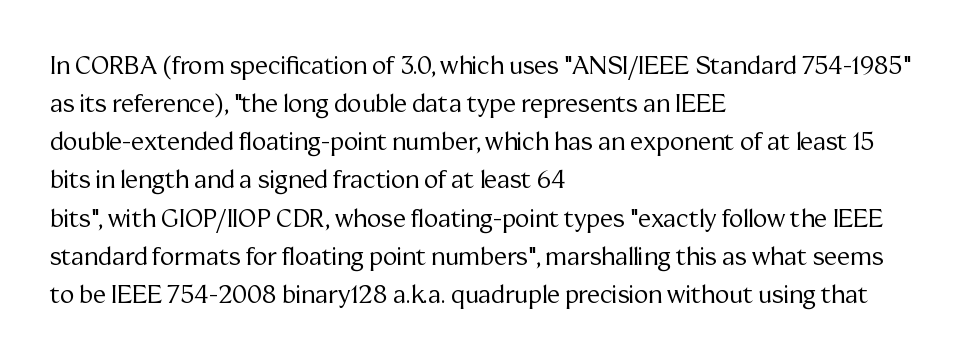
The image shows 24 px text type, upright; set left-aligned, normal line spacing (1.59x), normal letter spacing, not underlined.
